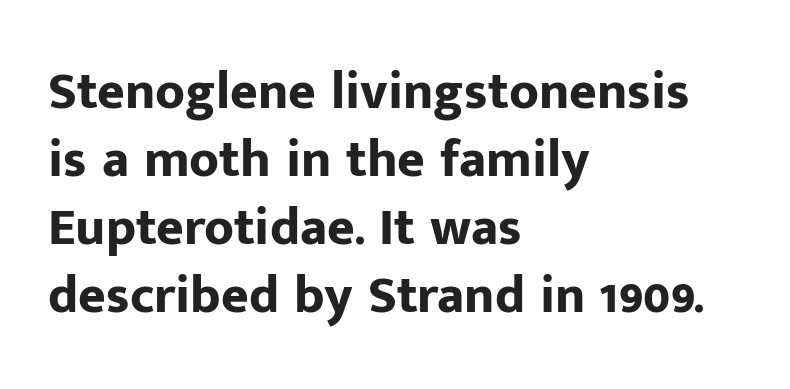
Alignment: flush left. The passage shown is not underscored anywhere. This is the regular roman posture of the typeface. Look at the stroke-to-counter ratio: heavy, a bold.
